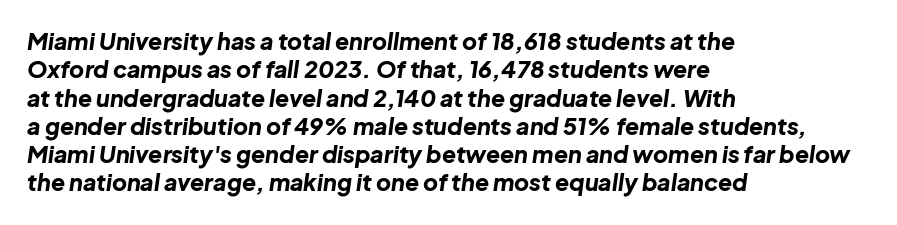
The image shows 23 px bold type, italic (leaning right); set left-aligned, line spacing 1.23x, normal letter spacing, not underlined.
